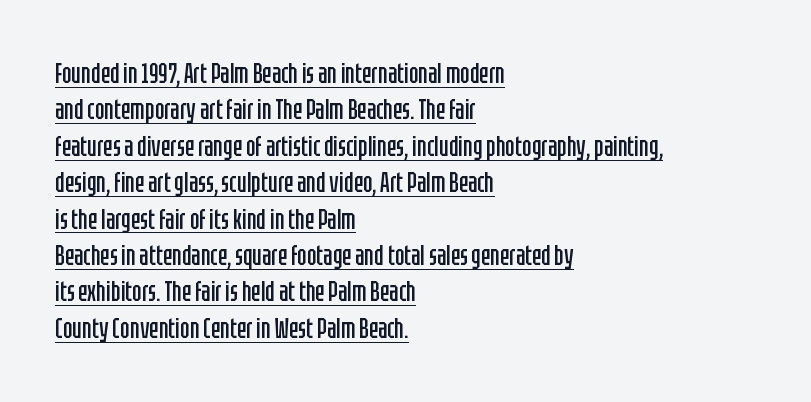
{"serif": "no", "italic": "no", "bold": "no", "weight": "regular", "width": "condensed", "stroke_contrast": "low", "x_height": "large", "monospaced": "no", "underline": "yes", "align": "left", "line_spacing": "normal", "line_spacing_ratio": 1.3, "letter_spacing": "normal", "letter_spacing_em": 0.0, "glyph_px": 28}
